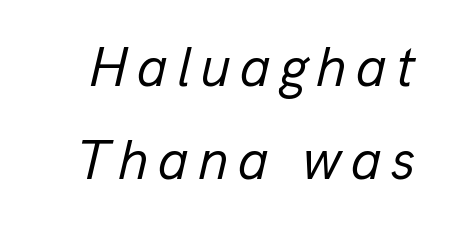
The image shows 57 px regular-weight type, italic (leaning right); set normal line spacing (1.64x), not underlined; low stroke contrast and a medium x-height.
